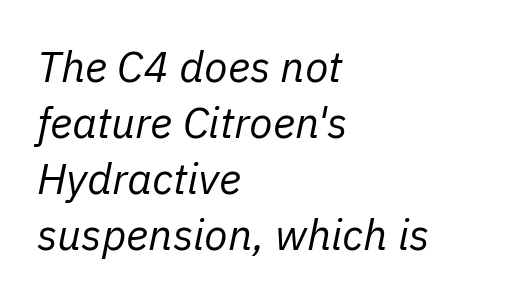
The image shows 43 px regular-weight type, italic (leaning right); set left-aligned, normal line spacing (1.3x), normal letter spacing, not underlined; low stroke contrast and a medium x-height.
